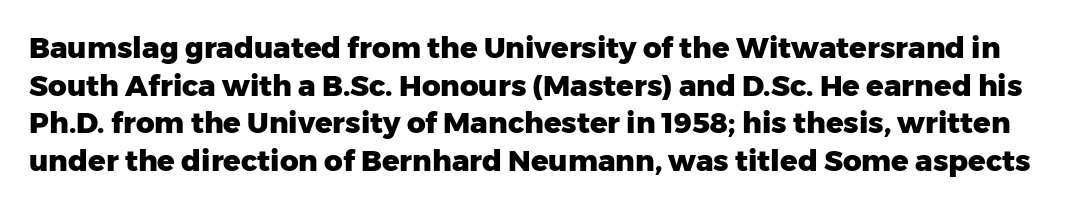
Q: Is the text bold? A: Yes.
Q: Is the text italic (slanted)? A: No, it is upright.
Q: Is the typeface a serif or a sans-serif typeface? A: Sans-serif.
Q: Is the text underlined? A: No.
Q: Is the spacing between letters normal or unusually wide? A: Normal.
Q: Is the spacing between lines tight, normal or loose? A: Normal.
Q: Width (condensed, normal, or wide)? A: Normal.
Q: Stroke contrast? A: Low.
Q: x-height? A: Medium.
Q: Monospaced? A: No.
